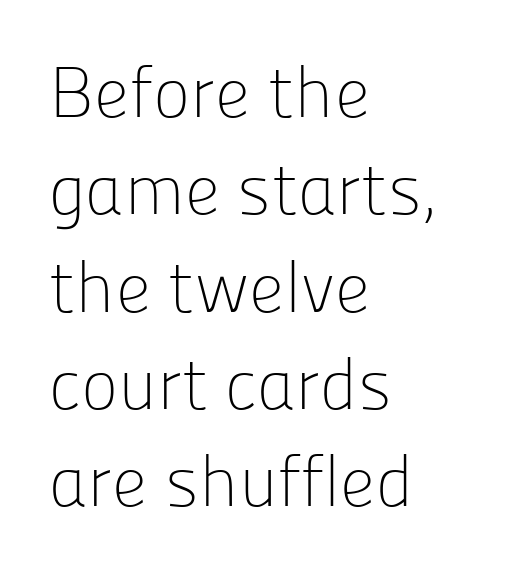
{"serif": "no", "italic": "no", "bold": "no", "weight": "light", "width": "normal", "stroke_contrast": "low", "x_height": "medium", "monospaced": "no", "underline": "no", "align": "left", "line_spacing": "normal", "line_spacing_ratio": 1.37, "letter_spacing": "normal", "letter_spacing_em": 0.0, "glyph_px": 71}
